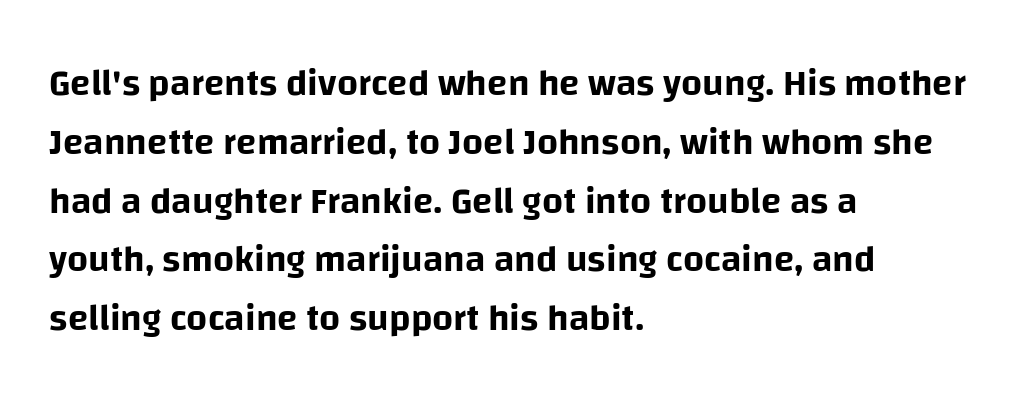
What's the leading like? Ordinary, nothing unusual. The gaps between neighbouring characters are ordinary and unremarkable. Character widths vary here, with narrow letters taking less room than wide ones. Short and long lines alike share a common starting point at left. The letters carry no serifs — their stems end cleanly without finishing strokes. A clean baseline with only descenders dipping below it.
